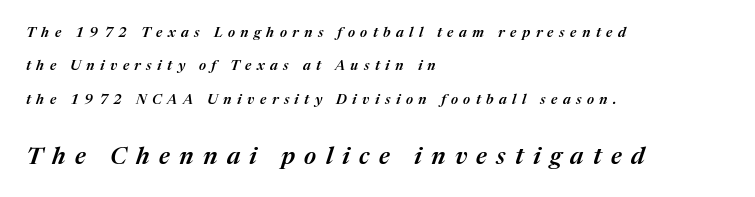
Q: Is the text bold? A: Semi-bold.
Q: Is the text italic (slanted)? A: Yes, it leans right by about 17 degrees.
Q: Is the text underlined? A: No.
Q: How is the paragraph aligned? A: Left-aligned.
Q: Is the spacing between letters normal or unusually wide? A: Unusually wide.
Q: Is the spacing between lines tight, normal or loose? A: Loose.
Q: Which block of text is set in a larger size, the first (top) or the second (bottom)? A: The second (bottom) one.
